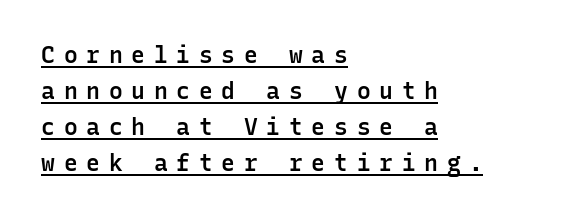
Q: Is the text bold? A: Semi-bold.
Q: Is the text italic (slanted)? A: No, it is upright.
Q: Is the text underlined? A: Yes.
Q: How is the paragraph aligned? A: Left-aligned.
Q: Is the spacing between letters normal or unusually wide? A: Unusually wide.
Q: Is the spacing between lines tight, normal or loose? A: Normal.
